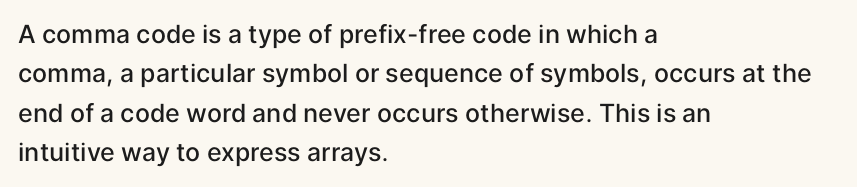
Q: Is the text bold? A: Semi-bold.
Q: Is the text italic (slanted)? A: No, it is upright.
Q: Is the text underlined? A: No.
Q: How is the paragraph aligned? A: Left-aligned.
Q: Is the spacing between letters normal or unusually wide? A: Normal.
Q: Is the spacing between lines tight, normal or loose? A: Normal.
